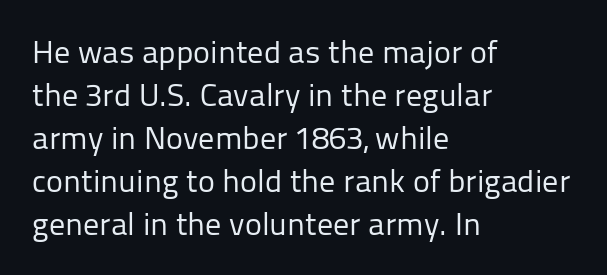
The image shows 32 px regular-weight sans-serif type, upright; set left-aligned, normal line spacing (1.34x), normal letter spacing, not underlined; low stroke contrast and a medium x-height.
